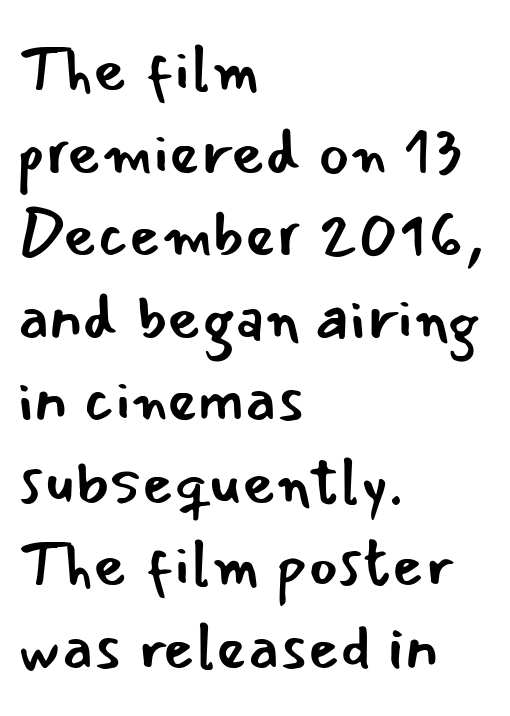
The image shows 65 px regular-weight sans-serif type, upright; set left-aligned, normal line spacing (1.27x), normal letter spacing, not underlined; low stroke contrast and a small x-height.
